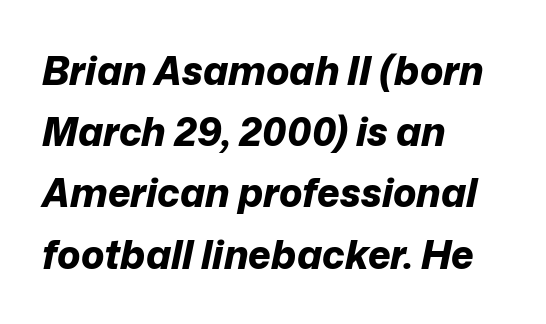
{"italic": "yes", "lean": "right", "slant_degrees": 12, "bold": "yes", "weight": "bold", "width": "normal", "stroke_contrast": "low", "x_height": "medium", "monospaced": "no", "underline": "no", "align": "left", "line_spacing": "normal", "line_spacing_ratio": 1.57, "letter_spacing": "normal", "letter_spacing_em": 0.0, "glyph_px": 39}
